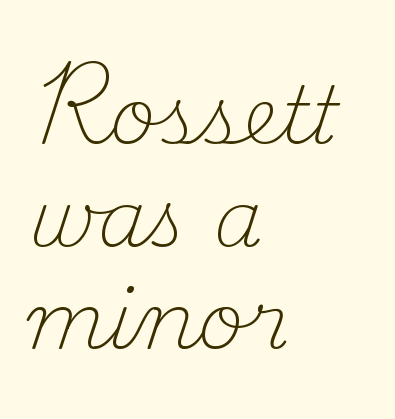
Heft: none added — not bold. The designer went with a serif here, giving each stem small feet. Does extra space separate the letters? No, they use regular spacing. Glance below the letters and you will spot only blank space.
